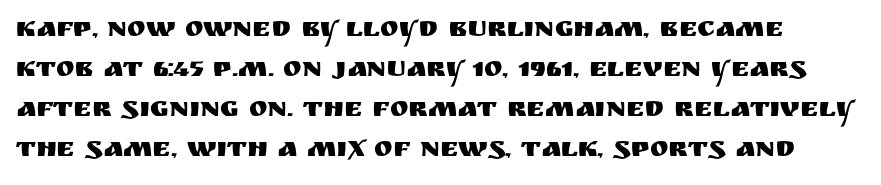
Q: Is the text italic (slanted)? A: No, it is upright.
Q: Is the typeface a serif or a sans-serif typeface? A: Sans-serif.
Q: Is the text underlined? A: No.
Q: Is the spacing between letters normal or unusually wide? A: Normal.
Q: Is the spacing between lines tight, normal or loose? A: Normal.
Q: Width (condensed, normal, or wide)? A: Normal.
Q: Stroke contrast? A: Medium.
Q: x-height? A: Large.
Q: Monospaced? A: No.
